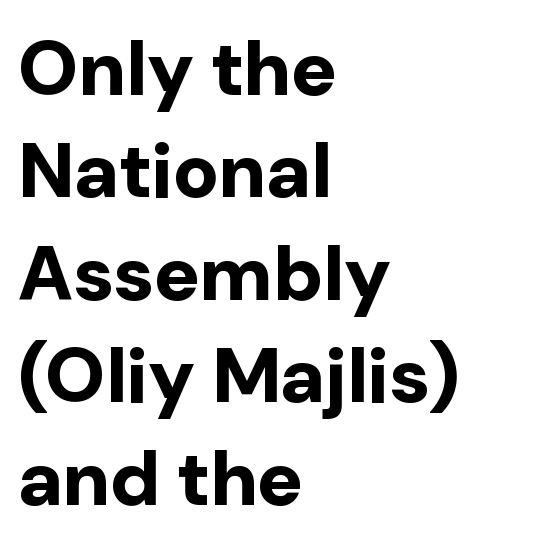
The image shows 77 px bold sans-serif type, upright; set left-aligned, normal line spacing (1.33x), normal letter spacing, not underlined; low stroke contrast and a medium x-height.
